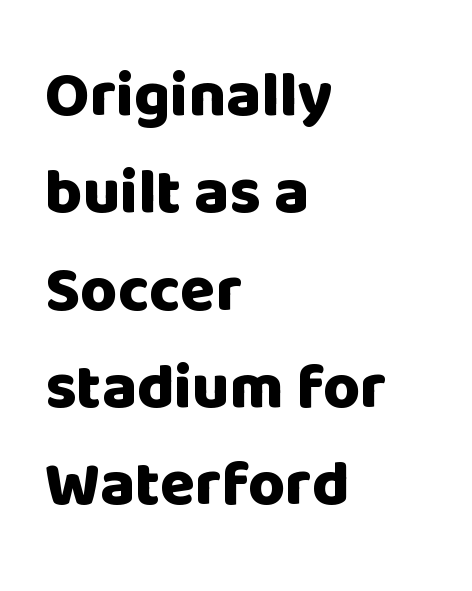
{"serif": "no", "italic": "no", "bold": "yes", "weight": "heavy", "width": "normal", "stroke_contrast": "low", "x_height": "large", "monospaced": "no", "underline": "no", "align": "left", "line_spacing": "normal", "line_spacing_ratio": 1.52, "letter_spacing": "normal", "letter_spacing_em": 0.0, "glyph_px": 64}
